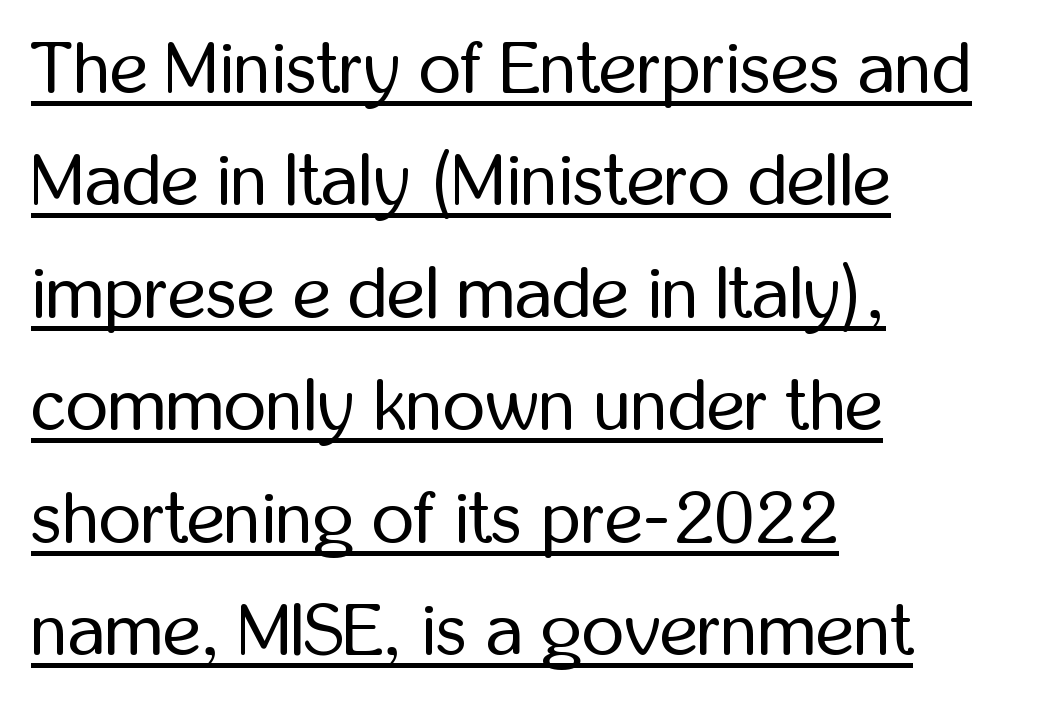
The image shows 73 px regular-weight, condensed sans-serif type, upright; set left-aligned, normal line spacing (1.54x), normal letter spacing, underlined; low stroke contrast and a medium x-height.
